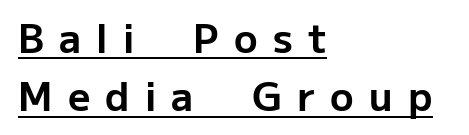
Q: Is the text bold? A: Yes.
Q: Is the text italic (slanted)? A: No, it is upright.
Q: Is the typeface a serif or a sans-serif typeface? A: Sans-serif.
Q: Is the text underlined? A: Yes.
Q: How is the paragraph aligned? A: Left-aligned.
Q: Is the spacing between letters normal or unusually wide? A: Unusually wide.
Q: Is the spacing between lines tight, normal or loose? A: Normal.
Q: Width (condensed, normal, or wide)? A: Normal.
Q: Stroke contrast? A: Low.
Q: x-height? A: Medium.
Q: Monospaced? A: No.
